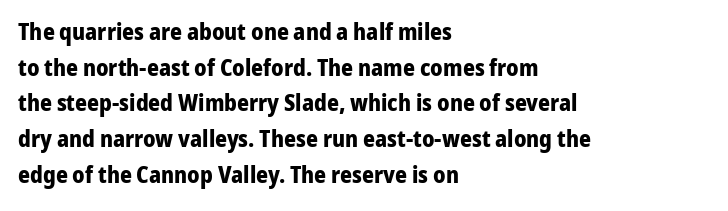
Is the block centered? No — it sits flush against the left margin. A full-strength bold gives these letters their thick strokes. The zone under the glyphs is completely vacant. This sample uses an upright cut, with every glyph sitting square on the baseline. The passage shown has conventional tracking throughout. The line-height multiplier appears to be the usual default.
